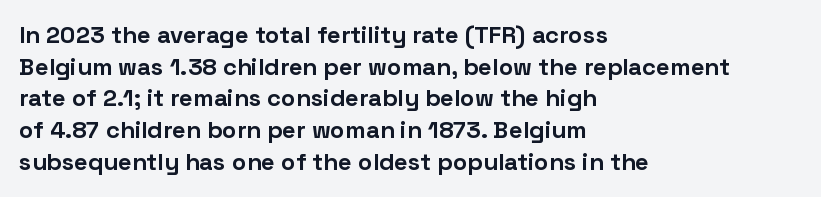
Q: Is the text bold? A: Yes.
Q: Is the text italic (slanted)? A: No, it is upright.
Q: Is the text underlined? A: No.
Q: How is the paragraph aligned? A: Left-aligned.
Q: Is the spacing between letters normal or unusually wide? A: Normal.
Q: Is the spacing between lines tight, normal or loose? A: Normal.
